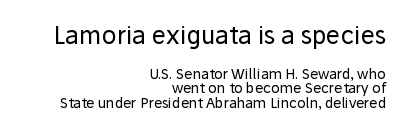
The image shows 24 px text type, upright; set right-aligned, tight line spacing (1.06x), normal letter spacing, not underlined; the first (top) block is 1.71x larger.
